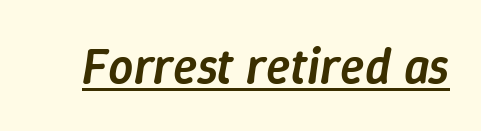
The letters advance in unequal steps, a hallmark of proportional type. Honestly, the letter spacing is just normal — you wouldn't notice it. Would a proofreader flag this as italicized? Yes. Notice how a bar underscores the lettering throughout. On the weight axis this lands at semibold, roughly 600.
